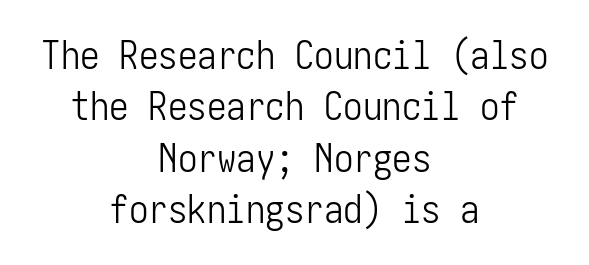
The image shows 39 px light, condensed sans-serif type, upright; set centered, normal line spacing (1.32x), normal letter spacing, not underlined; low stroke contrast and a medium x-height.
